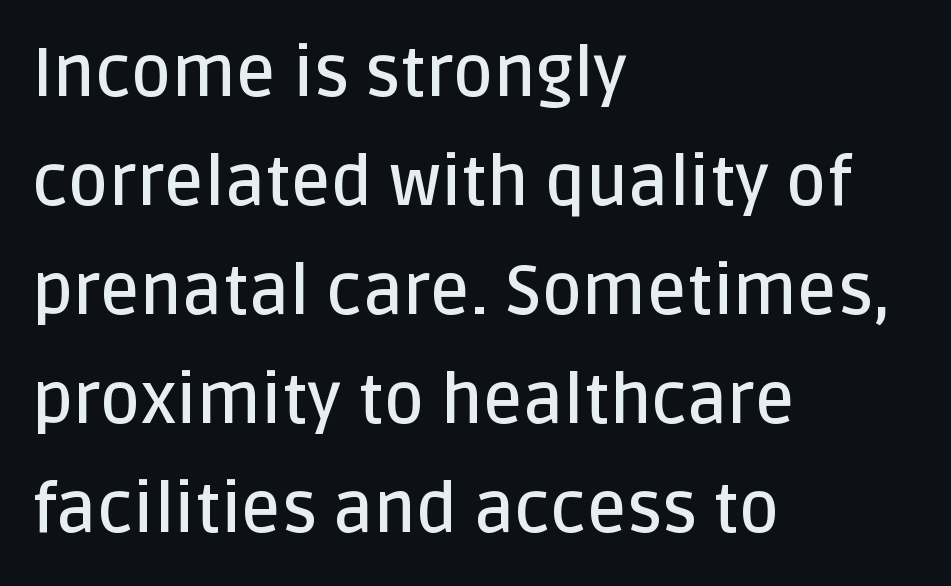
{"serif": "no", "italic": "no", "bold": "semi", "weight": "semibold", "width": "normal", "stroke_contrast": "low", "x_height": "large", "monospaced": "no", "underline": "no", "align": "left", "line_spacing": "normal", "line_spacing_ratio": 1.58, "letter_spacing": "normal", "letter_spacing_em": 0.0, "glyph_px": 69}
